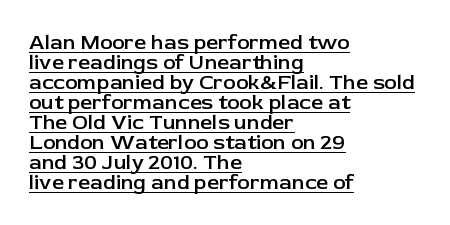
{"italic": "no", "bold": "semi", "underline": "yes", "align": "left", "line_spacing": "tight", "line_spacing_ratio": 0.95, "letter_spacing": "normal", "letter_spacing_em": 0.0, "glyph_px": 21}
